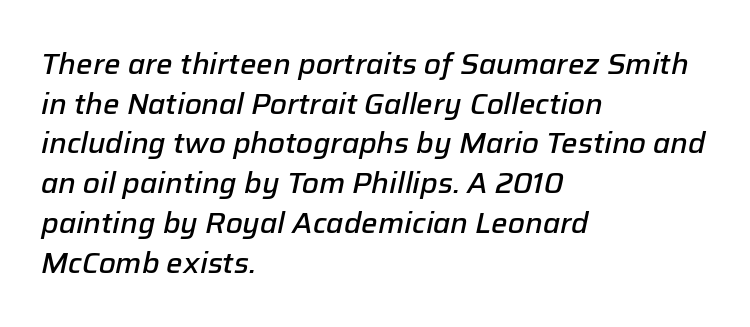
Here the designer chose a conventional face with non-uniform glyph widths. One glance says typical: line gaps are just what's usual. Observe the ordinary spacing: letters are neighbours, not strangers. Quick note: underline off. A somewhat darkened texture: the type is semibold rather than bold. These lines stack with their left ends in a neat column.
